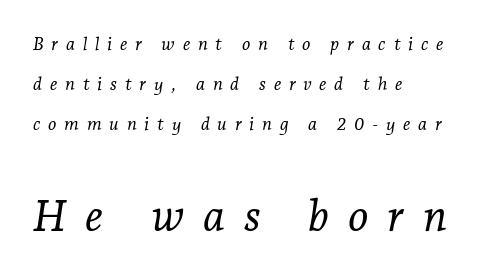
The image shows 44 px light serif type, italic (leaning right); set left-aligned, loose line spacing (2.23x), unusually wide letter spacing (+0.43 em), not underlined; the second (bottom) block is 2.44x larger; low stroke contrast and a medium x-height.
